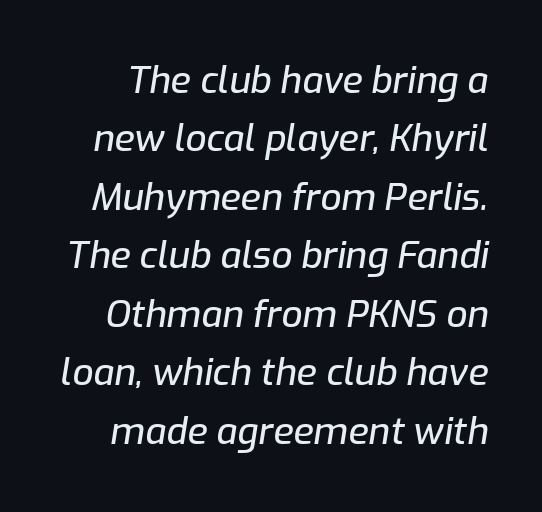
The image shows 37 px text type, italic (leaning right); set normal line spacing (1.58x), normal letter spacing, not underlined; low stroke contrast and a medium x-height.
